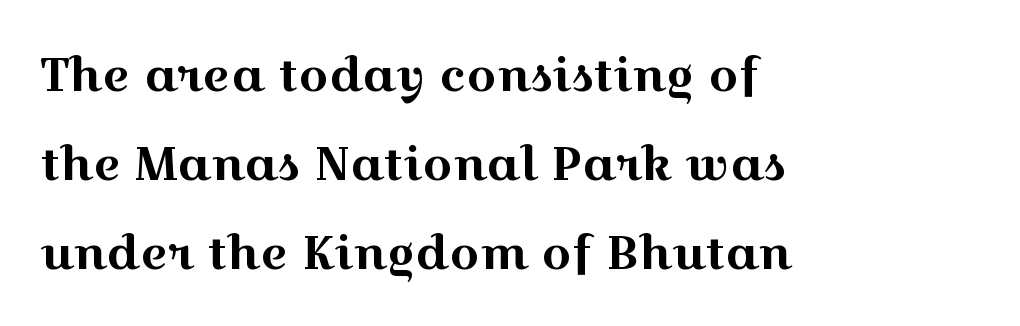
Q: Is the text italic (slanted)? A: No, it is upright.
Q: Is the typeface a serif or a sans-serif typeface? A: Serif.
Q: Is the text underlined? A: No.
Q: How is the paragraph aligned? A: Left-aligned.
Q: Is the spacing between letters normal or unusually wide? A: Normal.
Q: Width (condensed, normal, or wide)? A: Wide.
Q: x-height? A: Medium.
Q: Monospaced? A: No.
